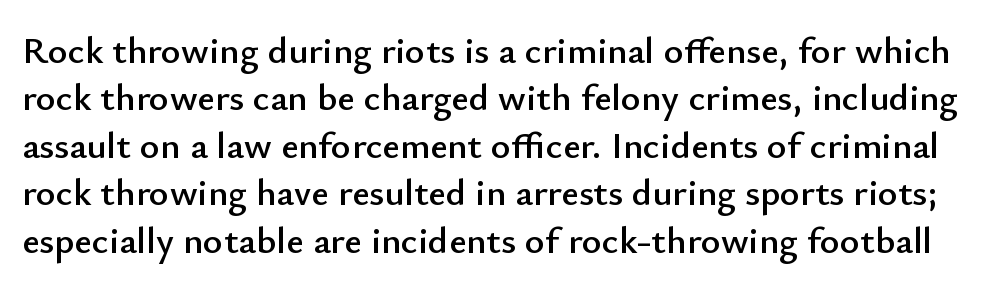
The leading is moderate, giving the passage an even texture. The rendering uses natural spacing where letterforms have individual widths. Inter-character spacing is left at the font's built-in metrics. Type style note: lacks serifs.
